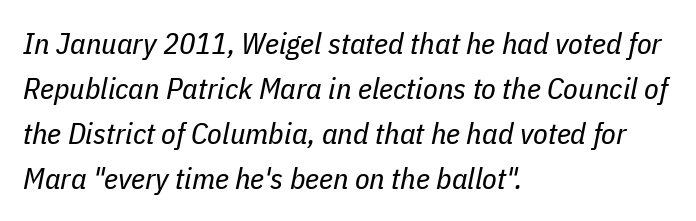
The image shows 30 px regular-weight, condensed type, italic (leaning right); set left-aligned, normal line spacing (1.5x), normal letter spacing, not underlined; low stroke contrast and a medium x-height.
